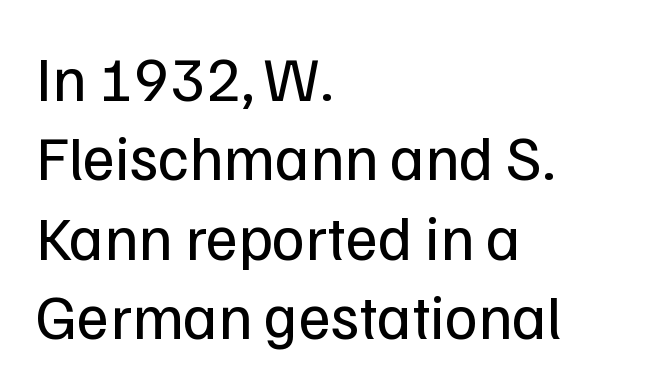
Words appear dense and cohesive because spacing is normal. Character widths vary here, with narrow letters taking less room than wide ones. Italic? Not at all — the glyphs are vertical. The baseline area is clear. Letters have the restrained weight of plain body copy at most.
